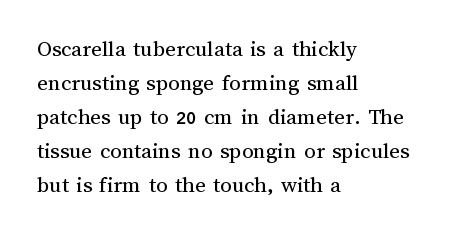
The image shows 23 px text type, upright; set left-aligned, normal line spacing (1.48x), normal letter spacing, not underlined.
